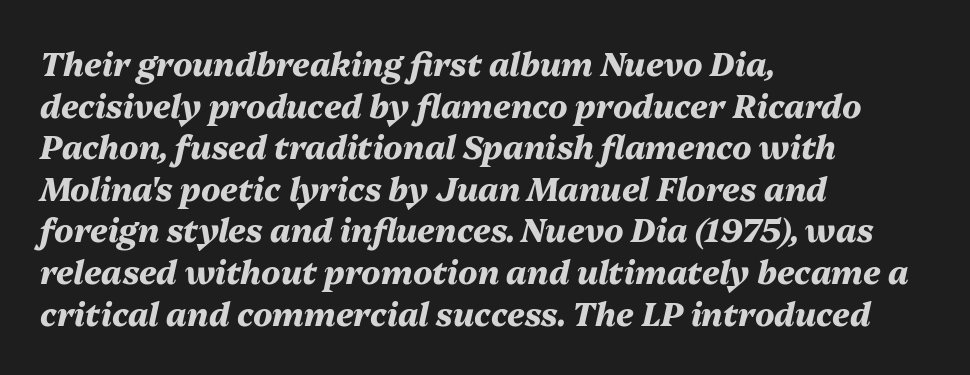
A bare baseline throughout the passage. One glance says typical: line gaps are just what's usual. What weight is shown? A full bold with thick strokes. This sample is left-justified, so line endings fall wherever the words run out. Each letter keeps its own natural width here, so spacing adapts to shape. A typesetter would call this zero additional tracking.
